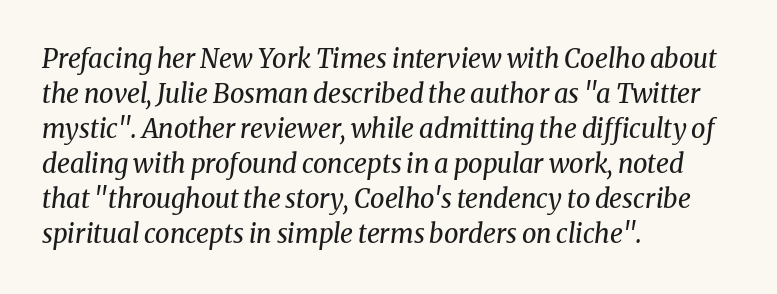
The image shows 26 px text type, italic (leaning right); set left-aligned, normal line spacing (1.35x), normal letter spacing, not underlined.
